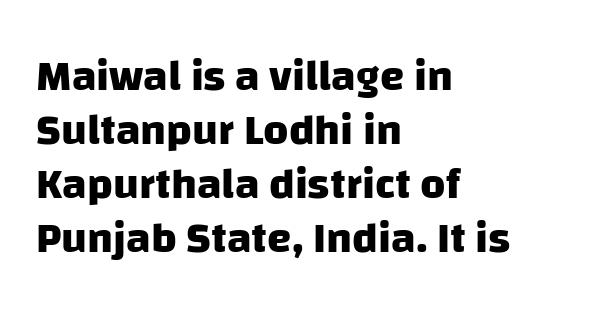
The image shows 44 px heavy sans-serif type; set left-aligned, line spacing 1.23x, normal letter spacing, not underlined; low stroke contrast and a large x-height.
